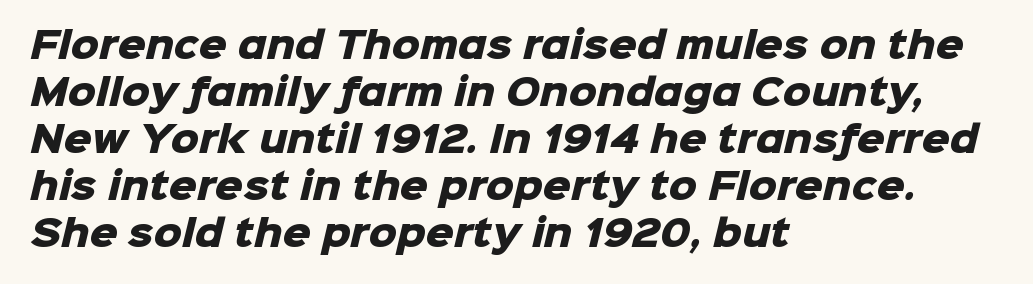
Q: Is the text bold? A: Yes.
Q: Is the typeface a serif or a sans-serif typeface? A: Sans-serif.
Q: Is the text underlined? A: No.
Q: How is the paragraph aligned? A: Left-aligned.
Q: Is the spacing between letters normal or unusually wide? A: Normal.
Q: Is the spacing between lines tight, normal or loose? A: Normal.
Q: Width (condensed, normal, or wide)? A: Normal.
Q: Stroke contrast? A: Low.
Q: x-height? A: Medium.
Q: Monospaced? A: No.
